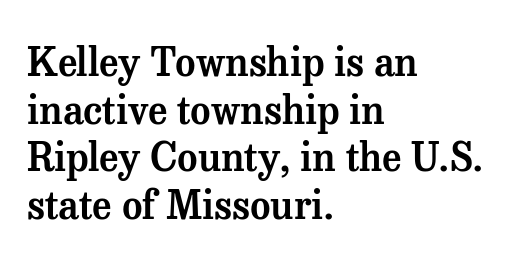
Rule under the text: the space is simply empty. The axis of the letterforms is exactly vertical. The paragraph shown leans on its left margin. The face used here is proportionally spaced, like ordinary book or web type. The passage shown has conventional tracking throughout.
